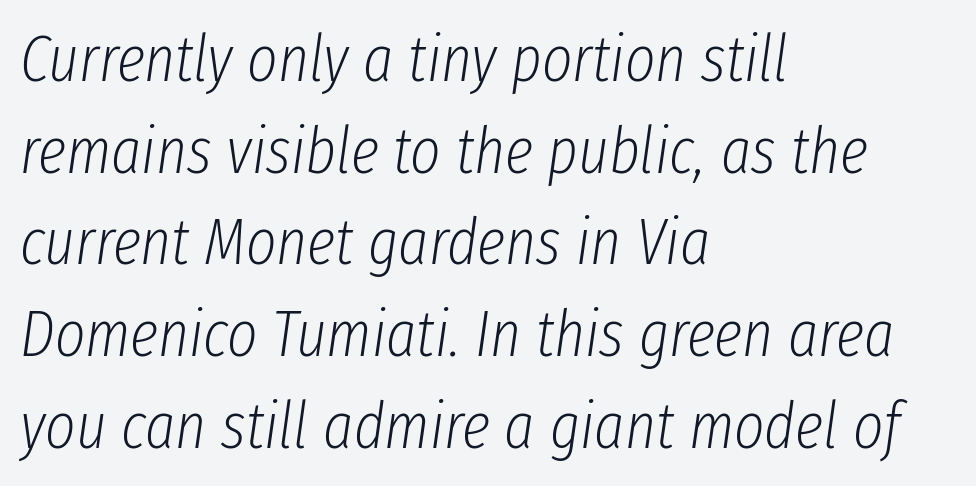
{"italic": "yes", "lean": "right", "slant_degrees": 8, "bold": "no", "weight": "light", "width": "condensed", "stroke_contrast": "low", "x_height": "medium", "monospaced": "no", "underline": "no", "align": "left", "line_spacing": "normal", "line_spacing_ratio": 1.41, "letter_spacing": "normal", "letter_spacing_em": 0.0, "glyph_px": 65}
